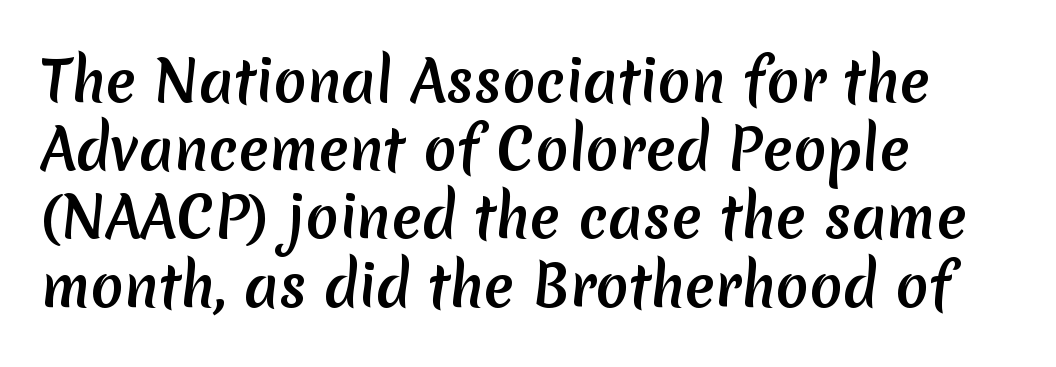
Q: Is the typeface a serif or a sans-serif typeface? A: Sans-serif.
Q: Is the text underlined? A: No.
Q: How is the paragraph aligned? A: Left-aligned.
Q: Is the spacing between letters normal or unusually wide? A: Normal.
Q: Width (condensed, normal, or wide)? A: Normal.
Q: Stroke contrast? A: Medium.
Q: x-height? A: Medium.
Q: Monospaced? A: No.
